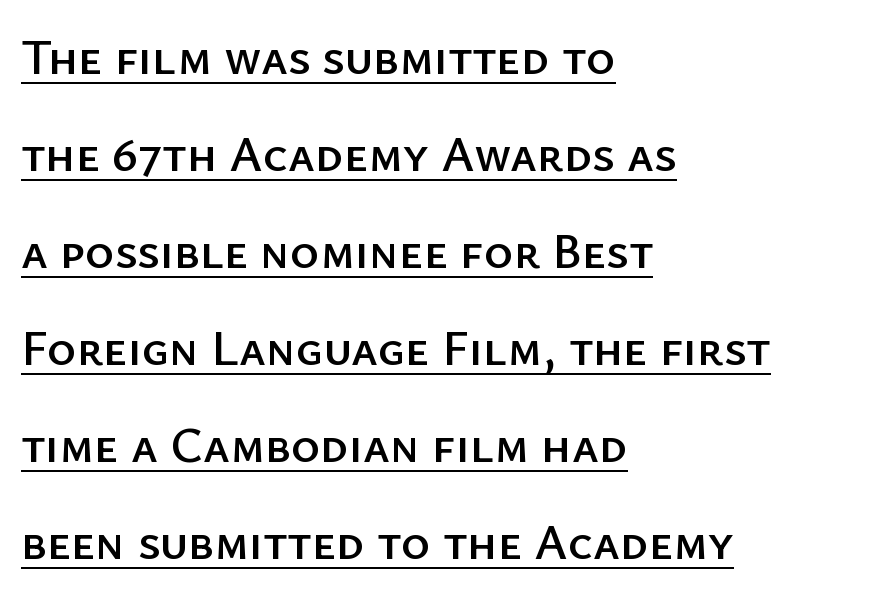
The image shows 50 px sans-serif type, upright; set left-aligned, loose line spacing (1.94x), normal letter spacing, underlined; low stroke contrast and a medium x-height.
